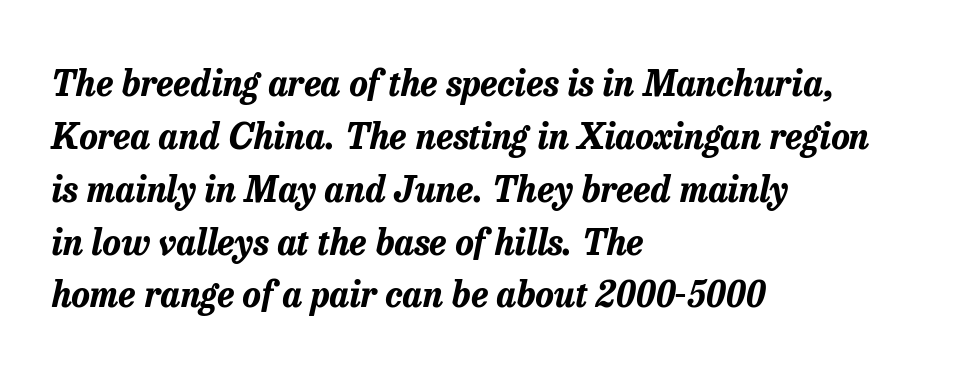
The image shows 35 px bold type, italic (leaning right); set left-aligned, normal line spacing (1.51x), normal letter spacing, not underlined; low stroke contrast and a medium x-height.
